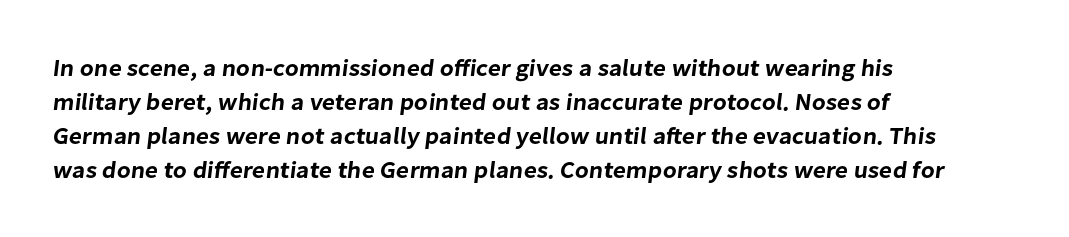
The image shows 24 px text type; set left-aligned, normal line spacing (1.41x), normal letter spacing, not underlined.
